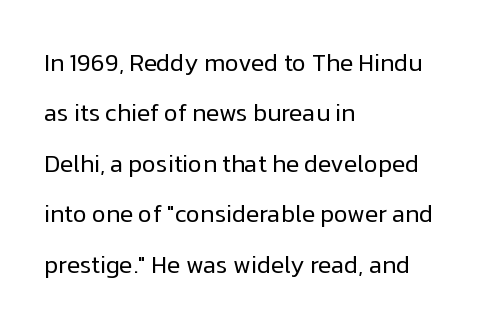
Q: Is the text bold? A: No.
Q: Is the text italic (slanted)? A: No, it is upright.
Q: Is the text underlined? A: No.
Q: How is the paragraph aligned? A: Left-aligned.
Q: Is the spacing between letters normal or unusually wide? A: Normal.
Q: Is the spacing between lines tight, normal or loose? A: Loose.
